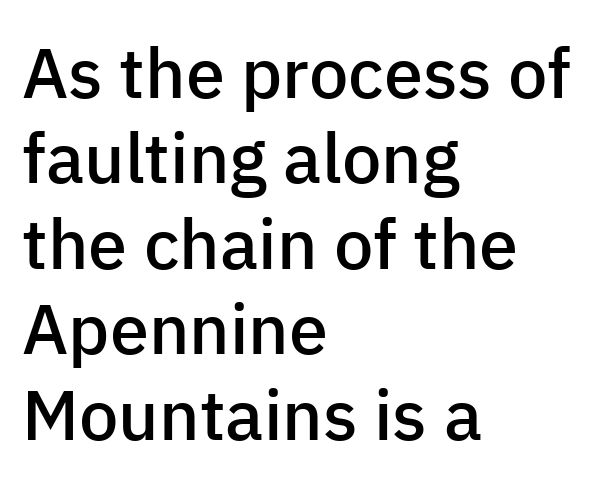
These lines keep a tight, regular rhythm from letter to letter. Left-aligned paragraph, ragged on the right. The words here are not underlined. The letters stand straight up with perfectly vertical stems.
